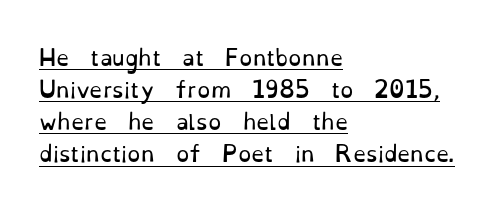
Inter-character spacing is left at the font's built-in metrics. Layout note: lines flush left. Students, observe: this is what conventionally led text looks like. You can tell it's not italic because the verticals are truly vertical.
